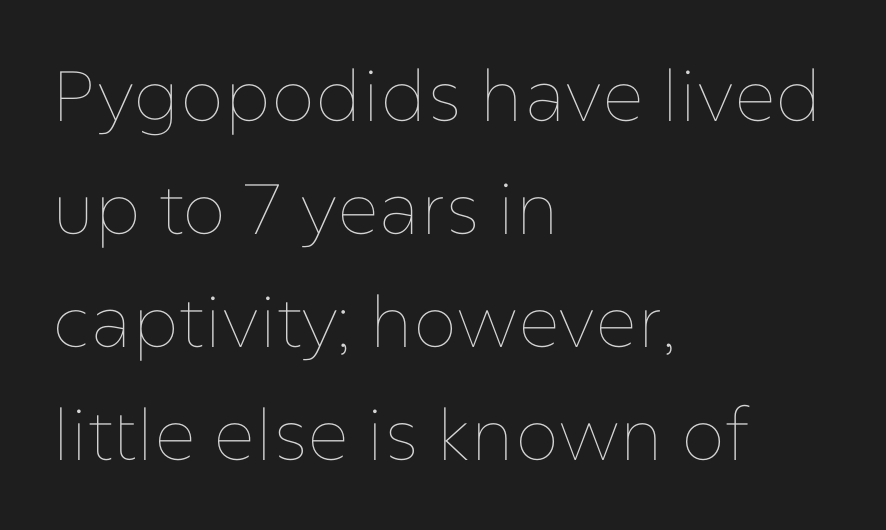
{"italic": "no", "bold": "no", "weight": "thin", "width": "normal", "stroke_contrast": "low", "x_height": "medium", "monospaced": "no", "underline": "no", "align": "left", "line_spacing": "normal", "line_spacing_ratio": 1.59, "letter_spacing": "normal", "letter_spacing_em": 0.0, "glyph_px": 71}
